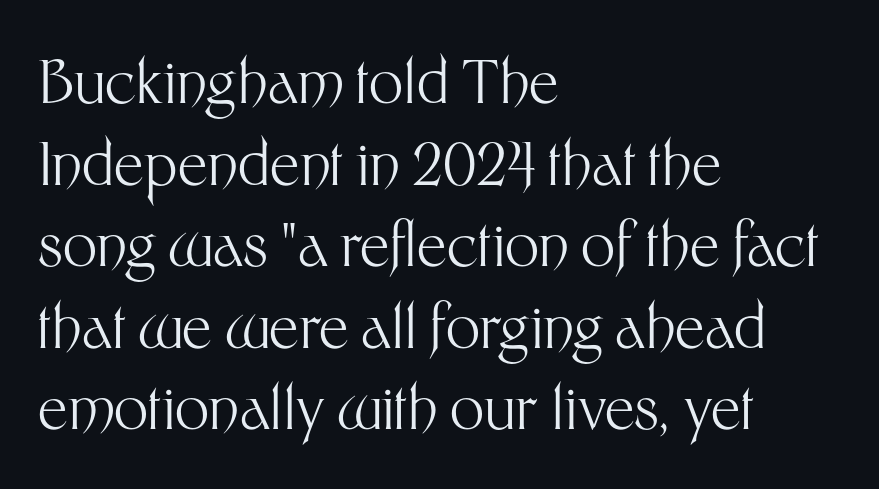
Reading down the block, your eye returns to a fixed left position each line. Leading: standard. Unlike a traditional serif, this face leaves its strokes unadorned. The strokes carry an ordinary text weight at most.
